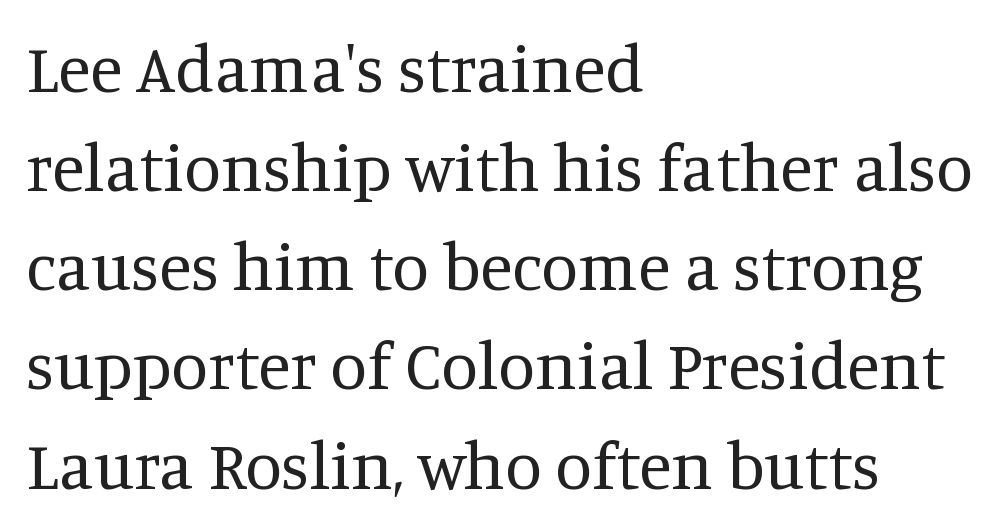
{"serif": "yes", "italic": "no", "bold": "no", "weight": "regular", "width": "normal", "stroke_contrast": "medium", "x_height": "large", "monospaced": "no", "underline": "no", "align": "left", "line_spacing": "normal", "line_spacing_ratio": 1.48, "letter_spacing": "normal", "letter_spacing_em": 0.0, "glyph_px": 67}
